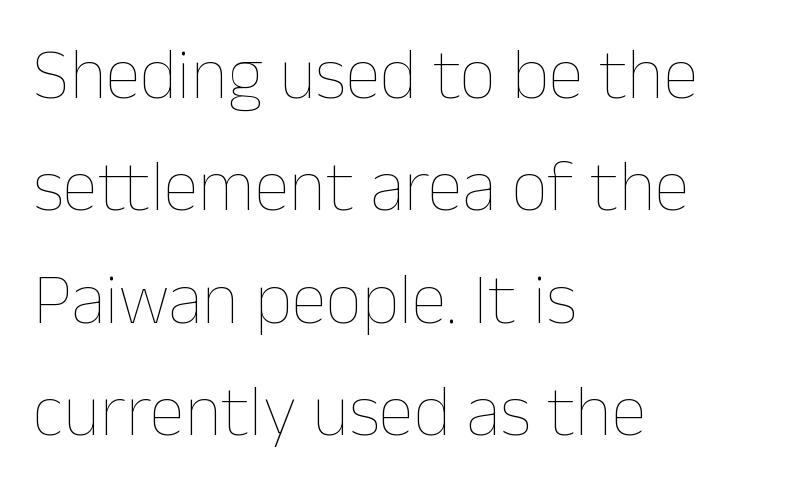
The image shows 72 px thin type, upright; set left-aligned, normal line spacing (1.56x), normal letter spacing, not underlined; low stroke contrast and a medium x-height.
